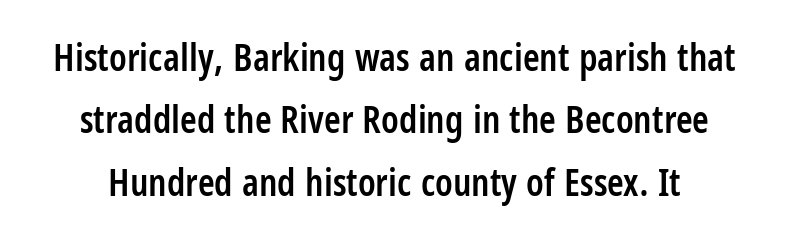
The image shows 38 px semibold, condensed sans-serif type, upright; set normal line spacing (1.64x), normal letter spacing, not underlined; low stroke contrast and a large x-height.
